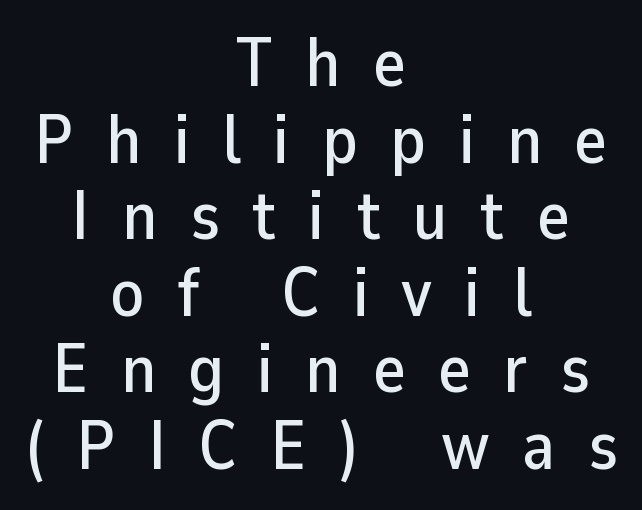
{"serif": "no", "italic": "no", "width": "normal", "stroke_contrast": "low", "x_height": "medium", "monospaced": "no", "underline": "no", "align": "center", "line_spacing": "tight", "line_spacing_ratio": 1.11, "letter_spacing": "wide", "letter_spacing_em": 0.47, "glyph_px": 69}
